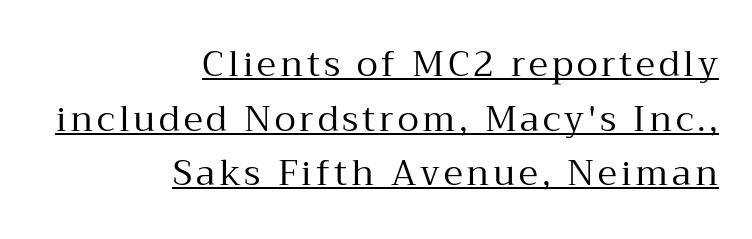
Reading down the column, the eye jumps a familiar distance to each next line. On a weight scale, this lands at 450 or below. Which margin do the lines hug? The right one — the left edge is uneven. These lines are rendered in a variable-pitch font. The glyphs are accompanied by a horizontal stroke just below them.
